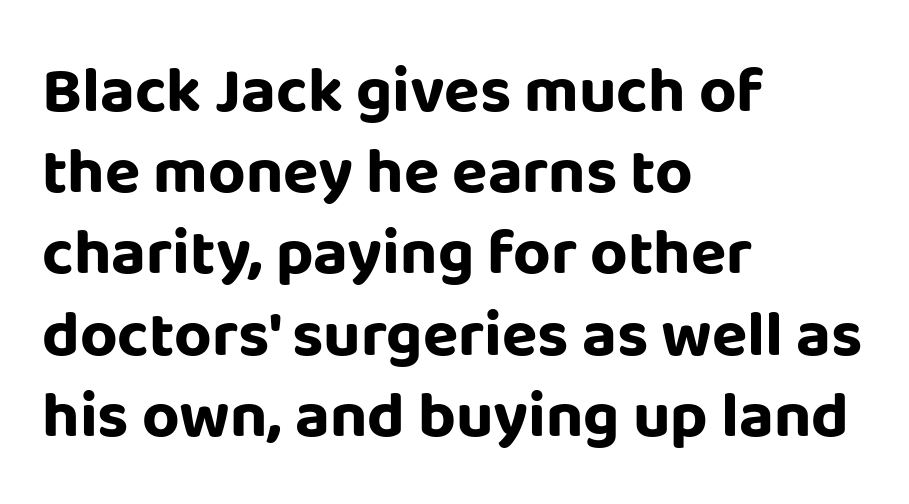
Whoever set this chose a conventional vertical rhythm. Emphasis by weight is at full strength: bold. You could not count columns in this text — the font is proportionally spaced. Serifs: no, the terminals of the letterforms are clean. Vertical strokes here are truly vertical.
